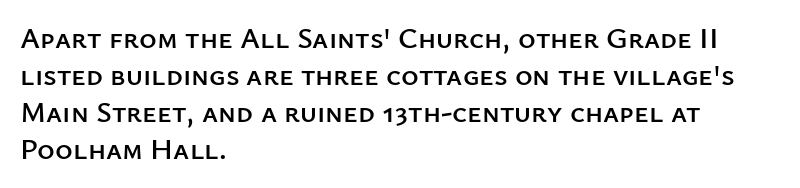
The image shows 30 px sans-serif type, upright; set left-aligned, line spacing 1.23x, normal letter spacing, not underlined; low stroke contrast and a medium x-height.
